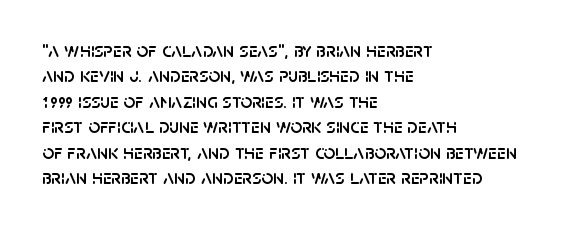
Q: Is the text italic (slanted)? A: No, it is upright.
Q: Is the text underlined? A: No.
Q: How is the paragraph aligned? A: Left-aligned.
Q: Is the spacing between letters normal or unusually wide? A: Normal.
Q: Is the spacing between lines tight, normal or loose? A: Normal.
